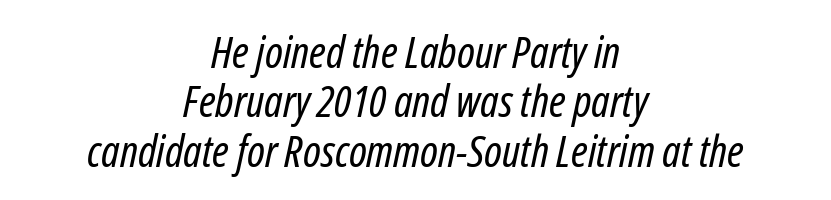
Q: Is the text bold? A: No.
Q: Is the text italic (slanted)? A: Yes, it leans right by about 12 degrees.
Q: Is the text underlined? A: No.
Q: How is the paragraph aligned? A: Centered.
Q: Is the spacing between letters normal or unusually wide? A: Normal.
Q: Is the spacing between lines tight, normal or loose? A: Tight.
Q: Width (condensed, normal, or wide)? A: Condensed.
Q: Stroke contrast? A: Low.
Q: x-height? A: Medium.
Q: Monospaced? A: No.
